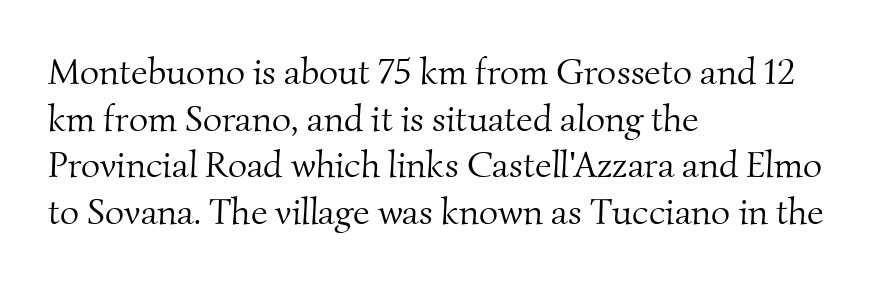
Q: Is the text bold? A: No.
Q: Is the typeface a serif or a sans-serif typeface? A: Serif.
Q: Is the text underlined? A: No.
Q: How is the paragraph aligned? A: Left-aligned.
Q: Is the spacing between letters normal or unusually wide? A: Normal.
Q: Is the spacing between lines tight, normal or loose? A: Normal.
Q: Width (condensed, normal, or wide)? A: Normal.
Q: Stroke contrast? A: Medium.
Q: x-height? A: Small.
Q: Monospaced? A: No.
